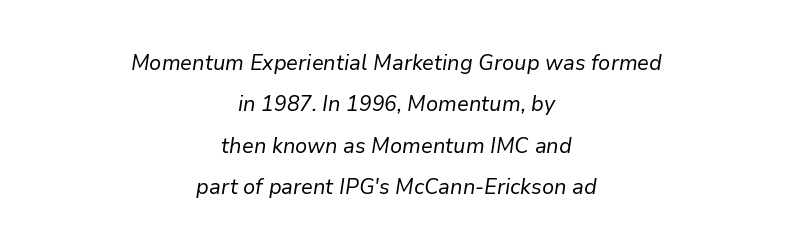
{"italic": "yes", "lean": "right", "slant_degrees": 9, "bold": "no", "underline": "no", "align": "center", "line_spacing": "loose", "line_spacing_ratio": 1.97, "letter_spacing": "normal", "letter_spacing_em": 0.0, "glyph_px": 21}
